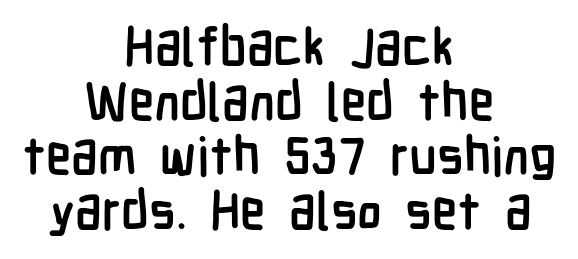
Compared with typical paragraphs, the rows here are closer together. Centered paragraph, ragged on both sides. Words appear dense and cohesive because spacing is normal. This sample has the flowing, uneven cadence of proportional lettering. The rendering shows plain stroke endings on the letterforms — a sans-serif design. Just letters on the line, the space beneath them empty.
